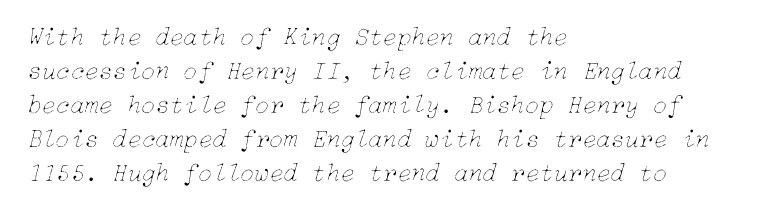
{"italic": "yes", "lean": "right", "slant_degrees": 15, "bold": "no", "underline": "no", "align": "left", "line_spacing": "normal", "line_spacing_ratio": 1.31, "letter_spacing": "normal", "letter_spacing_em": 0.0, "glyph_px": 26}
